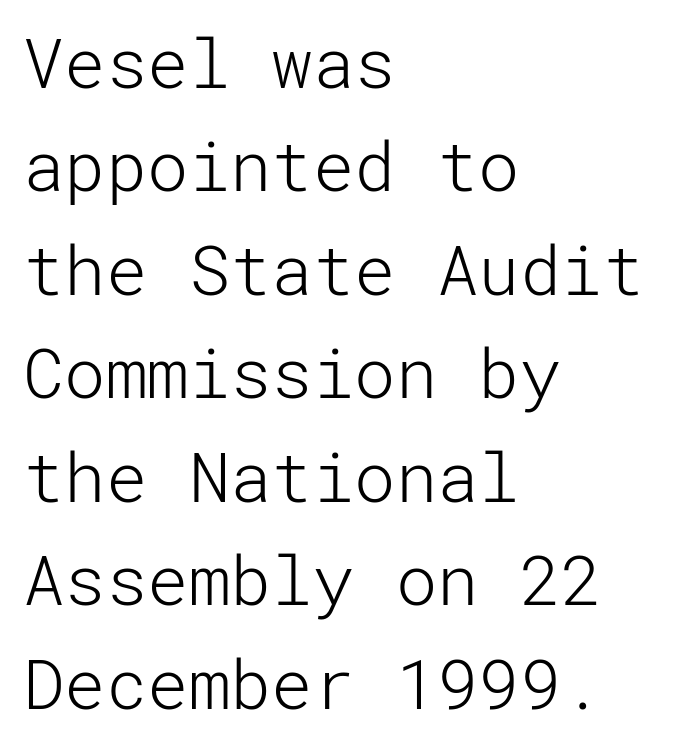
The block of text has a typical density, with ordinary space between rows. Letter spacing: default. The letterforms sit at book weight or below. The letters stand upright; this is a roman face. Check the space under the baseline: it is left empty. You can tell from the bare stems that sans-serif type was used.
